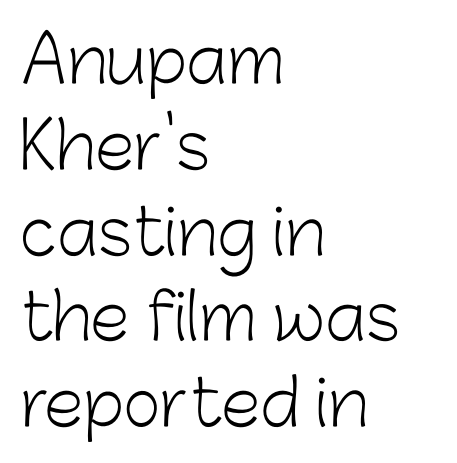
Q: Is the text bold? A: No.
Q: Is the text italic (slanted)? A: No, it is upright.
Q: Is the typeface a serif or a sans-serif typeface? A: Sans-serif.
Q: Is the text underlined? A: No.
Q: How is the paragraph aligned? A: Left-aligned.
Q: Is the spacing between letters normal or unusually wide? A: Normal.
Q: Is the spacing between lines tight, normal or loose? A: Normal.
Q: Width (condensed, normal, or wide)? A: Normal.
Q: Stroke contrast? A: Low.
Q: x-height? A: Medium.
Q: Monospaced? A: No.
